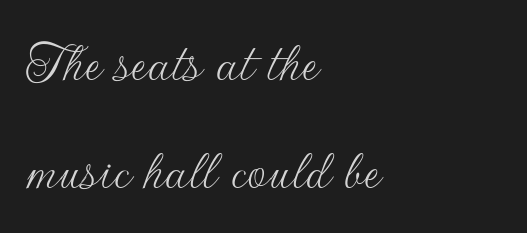
The image shows 60 px thin sans-serif type; set left-aligned, line spacing 1.8x, normal letter spacing, not underlined; low stroke contrast and a small x-height.
